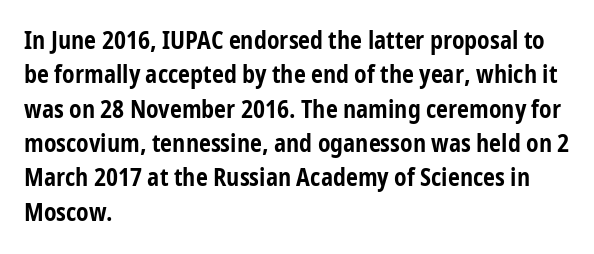
{"italic": "no", "bold": "yes", "underline": "no", "align": "left", "line_spacing": "normal", "line_spacing_ratio": 1.43, "letter_spacing": "normal", "letter_spacing_em": 0.0, "glyph_px": 24}
